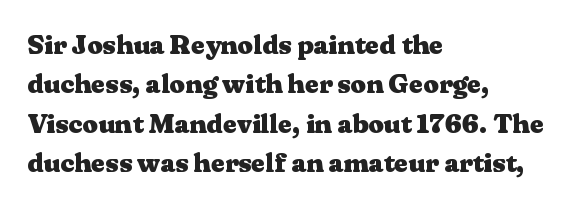
{"italic": "no", "bold": "yes", "underline": "no", "align": "left", "line_spacing": "normal", "line_spacing_ratio": 1.46, "letter_spacing": "normal", "letter_spacing_em": 0.0, "glyph_px": 27}
